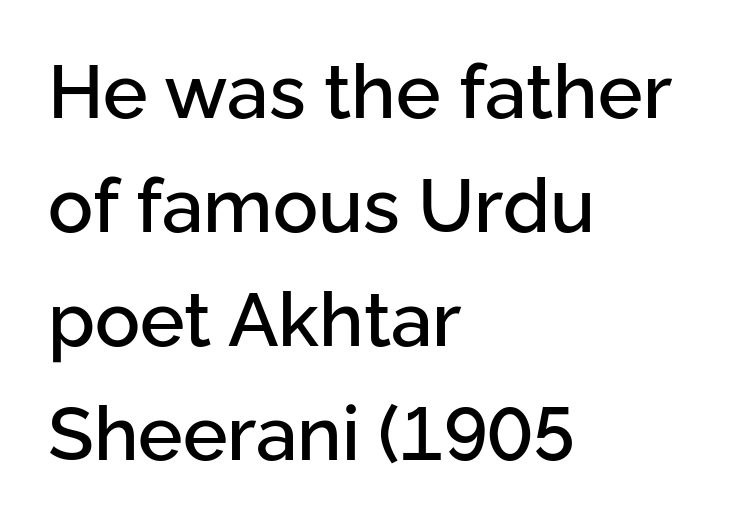
Q: Is the text italic (slanted)? A: No, it is upright.
Q: Is the typeface a serif or a sans-serif typeface? A: Sans-serif.
Q: Is the text underlined? A: No.
Q: How is the paragraph aligned? A: Left-aligned.
Q: Is the spacing between letters normal or unusually wide? A: Normal.
Q: Is the spacing between lines tight, normal or loose? A: Normal.
Q: Width (condensed, normal, or wide)? A: Normal.
Q: Stroke contrast? A: Low.
Q: x-height? A: Medium.
Q: Monospaced? A: No.
